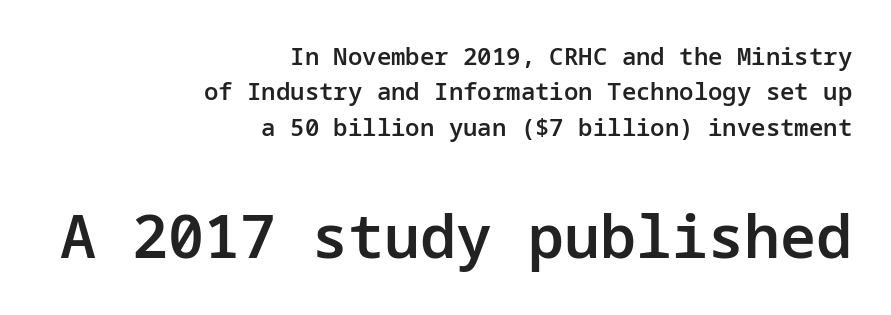
There is no visible air inserted between adjacent glyphs. Weight check: semibold — heavier than regular, not quite bold. Classification — sans serif. Glance below the letters and you will spot only blank space. The following chunk of copy outweighs the initial chunk in type size.
